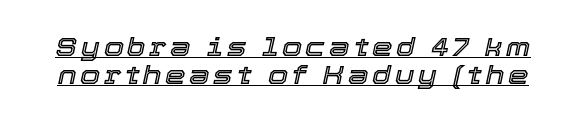
Q: Is the text italic (slanted)? A: Yes, it leans right by about 12 degrees.
Q: Is the text underlined? A: Yes.
Q: Is the spacing between lines tight, normal or loose? A: Tight.
